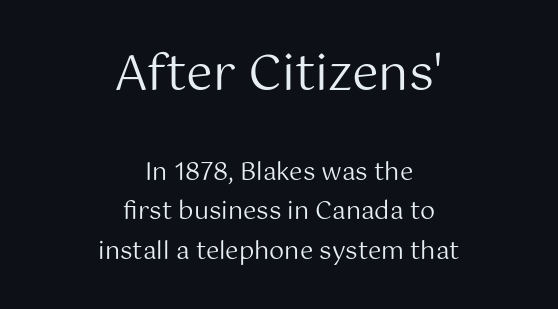
{"serif": "no", "italic": "no", "bold": "no", "weight": "regular", "width": "normal", "stroke_contrast": "medium", "x_height": "medium", "monospaced": "no", "underline": "no", "align": "center", "line_spacing": "normal", "line_spacing_ratio": 1.64, "letter_spacing": "normal", "letter_spacing_em": 0.0, "larger_block": "first", "size_ratio": 2.0, "glyph_px": 48}
